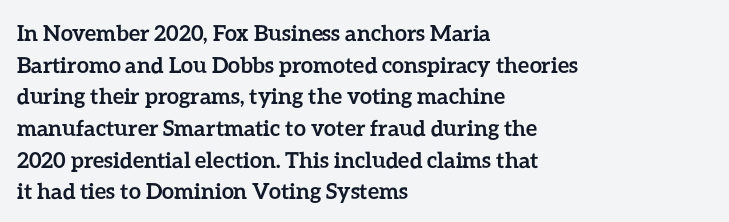
Beneath every word, the page is bare. Successive baselines arrive at the customary interval. It's the straight-up-and-down kind of type. Which margin do the lines hug? The left one — the right edge is uneven. Thick stems and heavy bowls — unmistakably bold.
